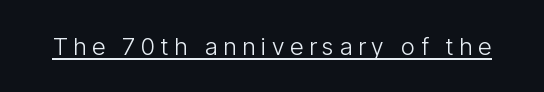
{"italic": "no", "bold": "no", "underline": "yes", "letter_spacing": "wide", "letter_spacing_em": 0.24, "glyph_px": 24}
